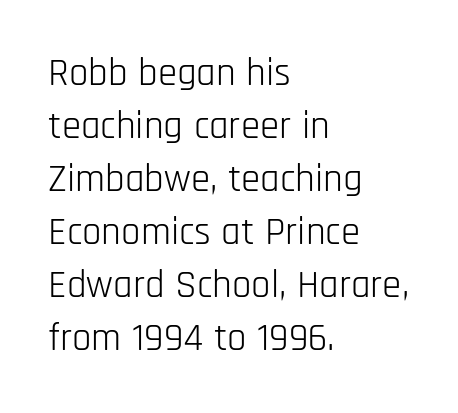
The image shows 39 px light, condensed sans-serif type, upright; set left-aligned, normal line spacing (1.36x), normal letter spacing, not underlined; low stroke contrast and a large x-height.
